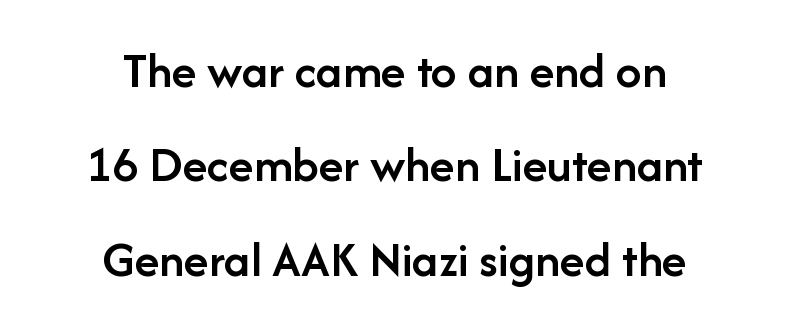
Q: Is the text bold? A: Semi-bold.
Q: Is the text italic (slanted)? A: No, it is upright.
Q: Is the typeface a serif or a sans-serif typeface? A: Sans-serif.
Q: Is the text underlined? A: No.
Q: How is the paragraph aligned? A: Centered.
Q: Is the spacing between letters normal or unusually wide? A: Normal.
Q: Width (condensed, normal, or wide)? A: Normal.
Q: Stroke contrast? A: Low.
Q: x-height? A: Medium.
Q: Monospaced? A: No.
